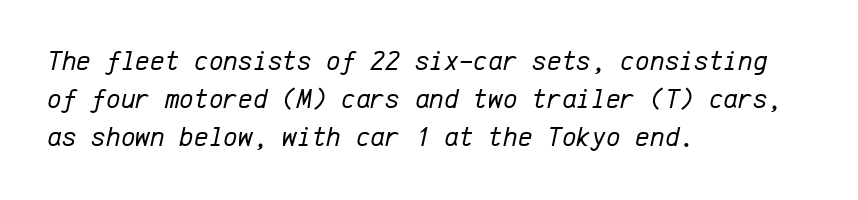
{"italic": "yes", "lean": "right", "slant_degrees": 12, "bold": "no", "weight": "regular", "width": "normal", "stroke_contrast": "low", "x_height": "medium", "monospaced": "yes", "underline": "no", "align": "left", "line_spacing": "normal", "line_spacing_ratio": 1.36, "letter_spacing": "normal", "letter_spacing_em": 0.0, "glyph_px": 28}
